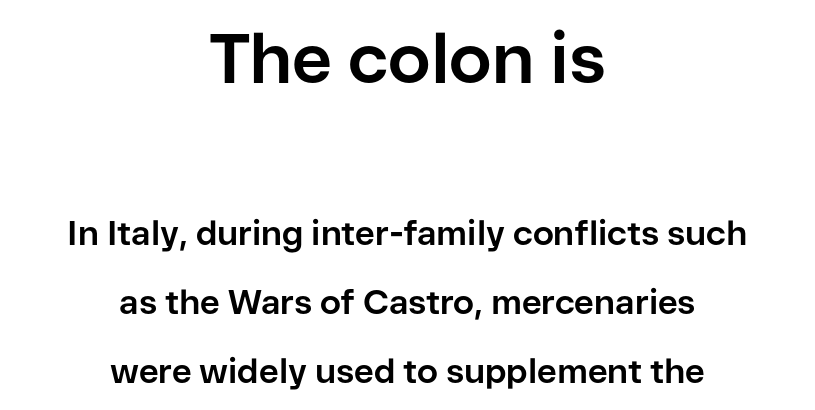
Q: Is the text bold? A: Yes.
Q: Is the text italic (slanted)? A: No, it is upright.
Q: Is the typeface a serif or a sans-serif typeface? A: Sans-serif.
Q: Is the text underlined? A: No.
Q: How is the paragraph aligned? A: Centered.
Q: Is the spacing between letters normal or unusually wide? A: Normal.
Q: Is the spacing between lines tight, normal or loose? A: Loose.
Q: Which block of text is set in a larger size, the first (top) or the second (bottom)? A: The first (top) one.
Q: Width (condensed, normal, or wide)? A: Normal.
Q: Stroke contrast? A: Low.
Q: x-height? A: Medium.
Q: Monospaced? A: No.
